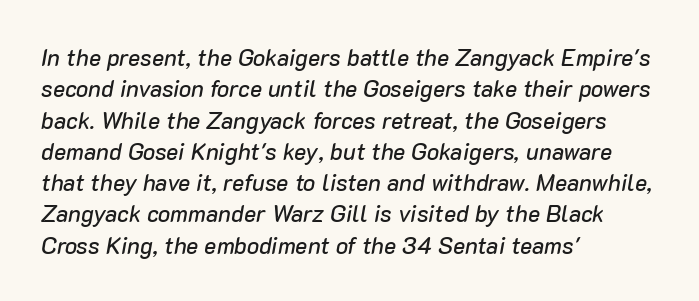
Q: Is the text italic (slanted)? A: Yes, it leans right by about 10 degrees.
Q: Is the text underlined? A: No.
Q: How is the paragraph aligned? A: Left-aligned.
Q: Is the spacing between letters normal or unusually wide? A: Normal.
Q: Is the spacing between lines tight, normal or loose? A: Normal.
